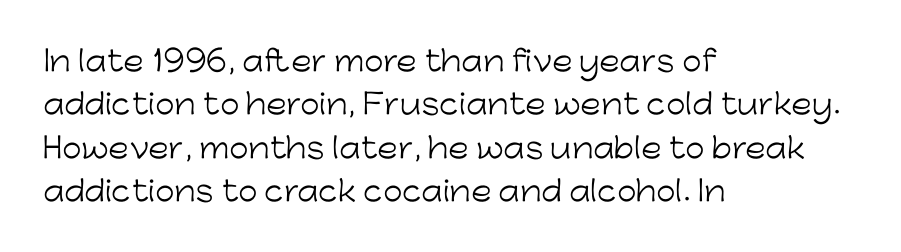
The image shows 28 px light sans-serif type, upright; set left-aligned, normal line spacing (1.55x), normal letter spacing, not underlined; low stroke contrast and a medium x-height.
